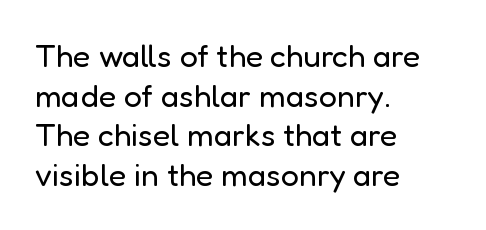
Heft: none added — not bold. A typesetter would mark this as roman, not italic. I'd call this a sans setting — the letters go barefoot. The paragraph has a hard left edge and a soft right edge.
